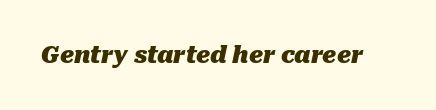
The image shows 23 px bold type, italic (leaning right); set normal letter spacing, not underlined.
